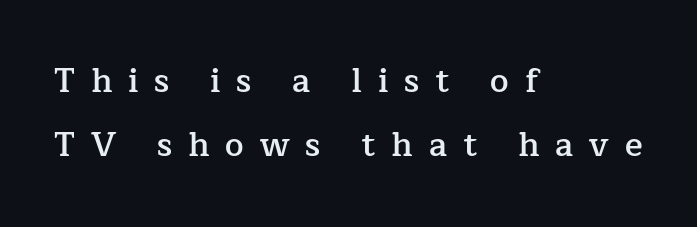
Q: Is the text bold? A: Semi-bold.
Q: Is the text italic (slanted)? A: No, it is upright.
Q: Is the typeface a serif or a sans-serif typeface? A: Serif.
Q: Is the text underlined? A: No.
Q: How is the paragraph aligned? A: Left-aligned.
Q: Is the spacing between letters normal or unusually wide? A: Unusually wide.
Q: Is the spacing between lines tight, normal or loose? A: Loose.
Q: Width (condensed, normal, or wide)? A: Normal.
Q: Stroke contrast? A: Low.
Q: x-height? A: Medium.
Q: Monospaced? A: No.
